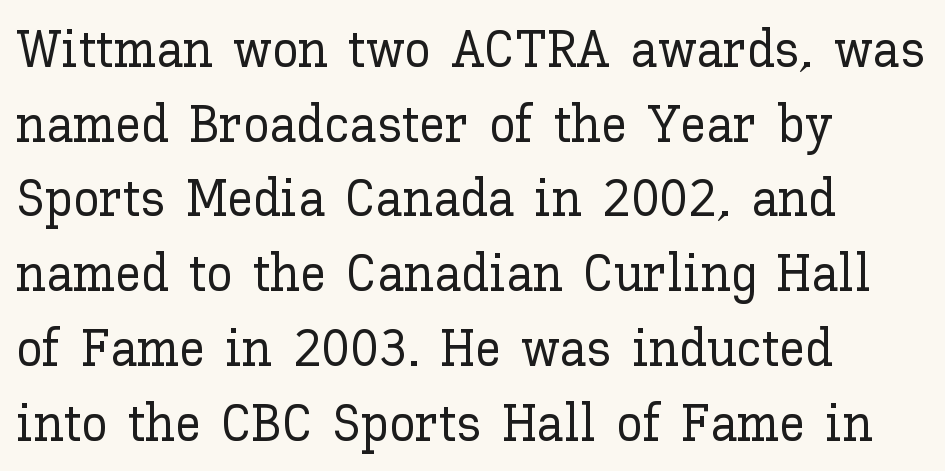
Every character sits straight up, as roman type does. The paragraph has a hard left edge and a soft right edge. In terms of letterspacing, this is plain default setting. Glance below the letters and you will spot only blank space. The face used here is proportionally spaced, like ordinary book or web type. Normally led — the rows are evenly, conventionally spaced.
